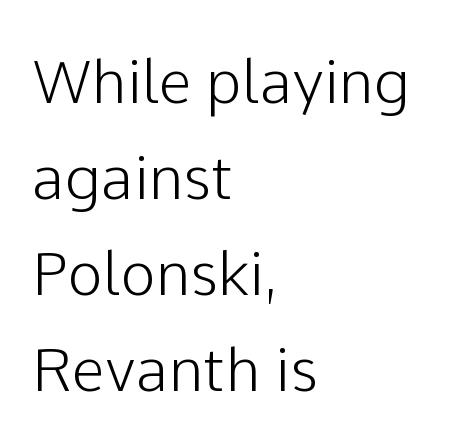
Q: Is the text italic (slanted)? A: No, it is upright.
Q: Is the typeface a serif or a sans-serif typeface? A: Sans-serif.
Q: Is the text underlined? A: No.
Q: How is the paragraph aligned? A: Left-aligned.
Q: Is the spacing between letters normal or unusually wide? A: Normal.
Q: Is the spacing between lines tight, normal or loose? A: Normal.
Q: Width (condensed, normal, or wide)? A: Normal.
Q: Stroke contrast? A: Low.
Q: x-height? A: Medium.
Q: Monospaced? A: No.
